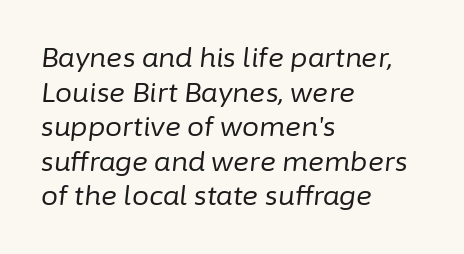
Does extra space separate the letters? No, they use regular spacing. Notice how descenders clear the ascenders below comfortably — that's standard leading. No word sits above an underline. A light-to-regular cut is what we see here.
